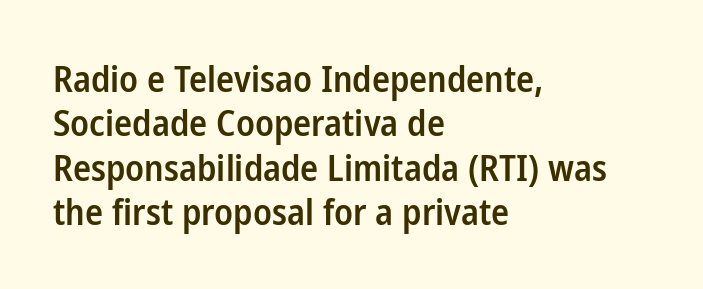
{"serif": "no", "italic": "no", "bold": "semi", "weight": "semibold", "width": "condensed", "stroke_contrast": "low", "x_height": "medium", "monospaced": "no", "underline": "no", "align": "left", "line_spacing_ratio": 1.23, "letter_spacing": "normal", "letter_spacing_em": 0.0, "glyph_px": 36}
